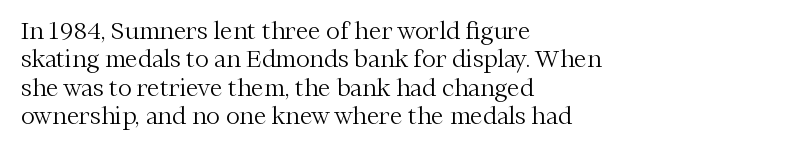
Q: Is the text bold? A: No.
Q: Is the text italic (slanted)? A: No, it is upright.
Q: Is the text underlined? A: No.
Q: How is the paragraph aligned? A: Left-aligned.
Q: Is the spacing between letters normal or unusually wide? A: Normal.
